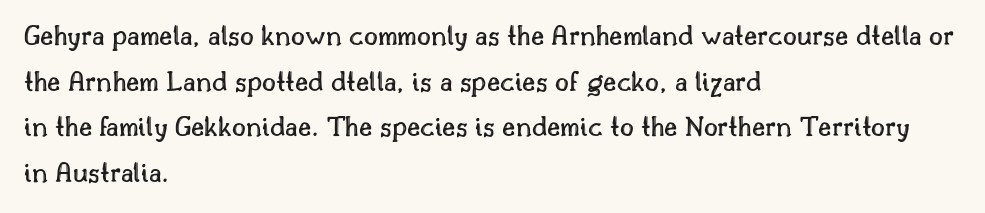
{"italic": "no", "width": "normal", "x_height": "small", "monospaced": "no", "underline": "no", "align": "left", "line_spacing": "normal", "line_spacing_ratio": 1.52, "letter_spacing": "normal", "letter_spacing_em": 0.0, "glyph_px": 30}
